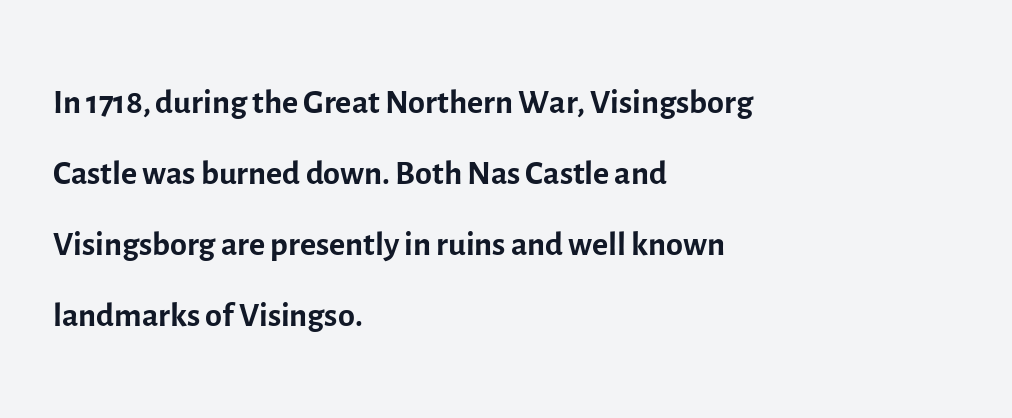
The image shows 49 px regular-weight sans-serif type, upright; set left-aligned, normal line spacing (1.45x), normal letter spacing, not underlined; a medium x-height.
